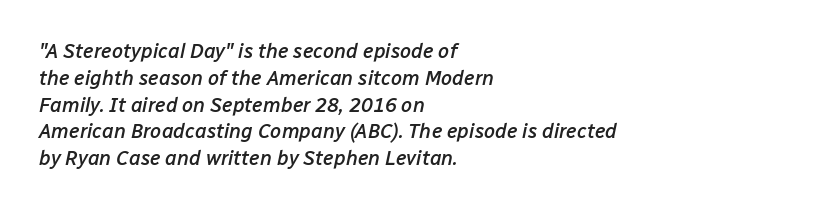
If you drew a ruler down the left edge, every line would touch it. Line spacing here is normal. Looking at the ascenders, they clearly lean. The area under the type is left untouched. Typesetter's note: demi weight, one step under bold. The passage shown has conventional tracking throughout.
